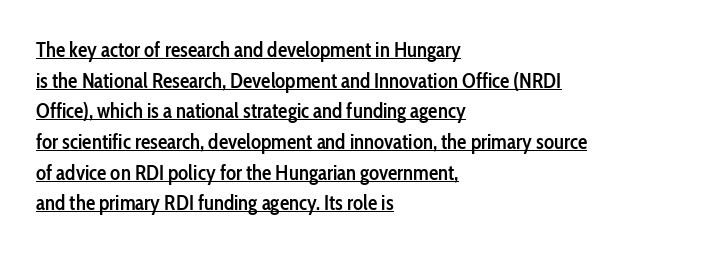
{"italic": "no", "bold": "semi", "underline": "yes", "align": "left", "line_spacing": "normal", "line_spacing_ratio": 1.46, "letter_spacing": "normal", "letter_spacing_em": 0.0, "glyph_px": 21}
